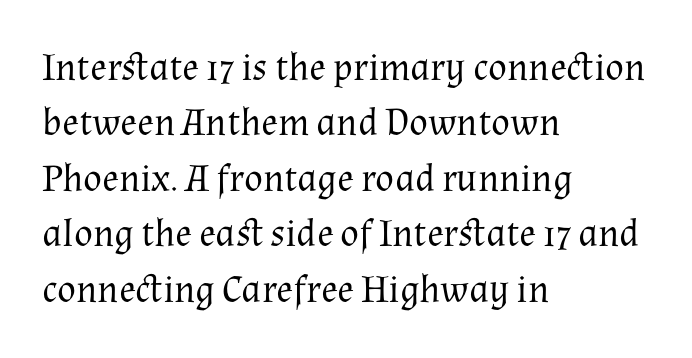
The image shows 39 px regular-weight serif type, upright; set left-aligned, normal line spacing (1.42x), normal letter spacing, not underlined; medium stroke contrast and a medium x-height.
